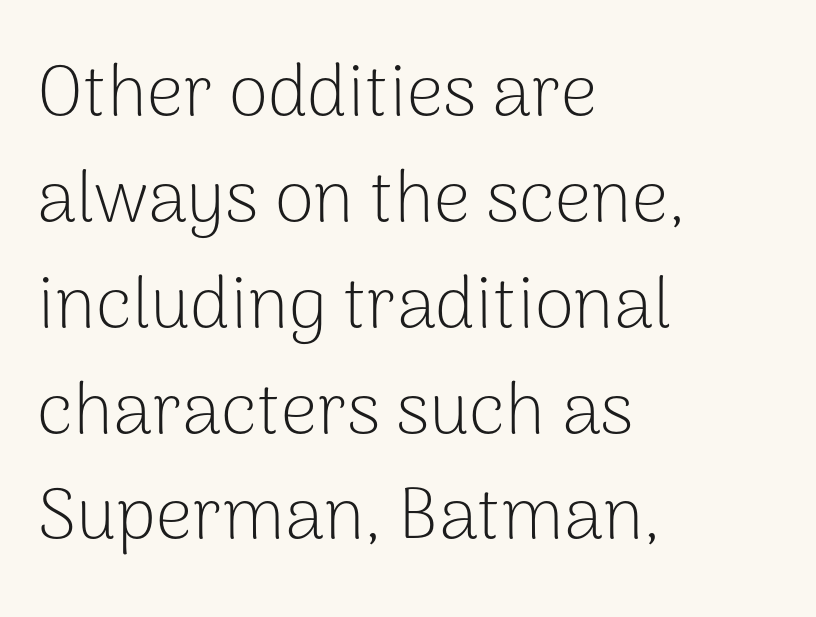
{"serif": "no", "italic": "no", "bold": "no", "weight": "light", "width": "normal", "stroke_contrast": "low", "x_height": "medium", "monospaced": "no", "underline": "no", "align": "left", "line_spacing": "normal", "line_spacing_ratio": 1.47, "letter_spacing": "normal", "letter_spacing_em": 0.0, "glyph_px": 72}
